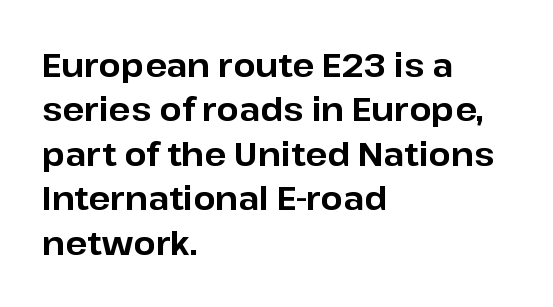
Q: Is the text bold? A: Yes.
Q: Is the text italic (slanted)? A: No, it is upright.
Q: Is the typeface a serif or a sans-serif typeface? A: Sans-serif.
Q: Is the text underlined? A: No.
Q: How is the paragraph aligned? A: Left-aligned.
Q: Is the spacing between letters normal or unusually wide? A: Normal.
Q: Is the spacing between lines tight, normal or loose? A: Normal.
Q: Width (condensed, normal, or wide)? A: Normal.
Q: Stroke contrast? A: Low.
Q: x-height? A: Medium.
Q: Monospaced? A: No.
